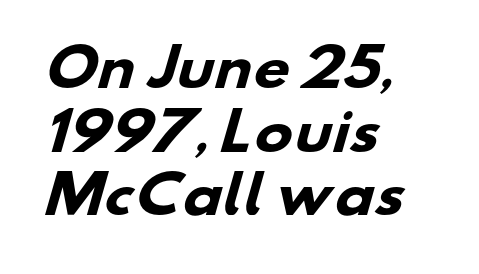
The image shows 51 px heavy, wide sans-serif type; set left-aligned, normal line spacing (1.25x), normal letter spacing, not underlined; low stroke contrast and a small x-height.
